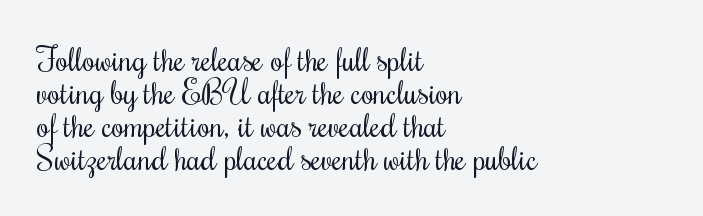
The image shows 33 px regular-weight, condensed type; set left-aligned, tight line spacing (1.0x), normal letter spacing, not underlined; medium stroke contrast and a small x-height.
